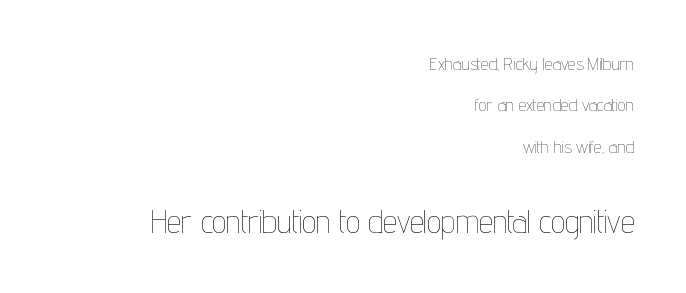
The image shows 32 px thin, condensed type, upright; set right-aligned, loose line spacing (2.3x), normal letter spacing, not underlined; the second (bottom) block is 1.78x larger; low stroke contrast and a medium x-height.
